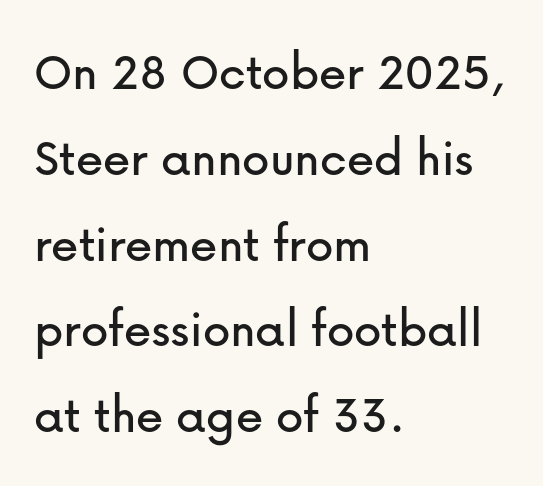
Q: Is the text italic (slanted)? A: No, it is upright.
Q: Is the typeface a serif or a sans-serif typeface? A: Sans-serif.
Q: Is the text underlined? A: No.
Q: How is the paragraph aligned? A: Left-aligned.
Q: Is the spacing between letters normal or unusually wide? A: Normal.
Q: Is the spacing between lines tight, normal or loose? A: Normal.
Q: Width (condensed, normal, or wide)? A: Normal.
Q: Stroke contrast? A: Low.
Q: x-height? A: Medium.
Q: Monospaced? A: No.
